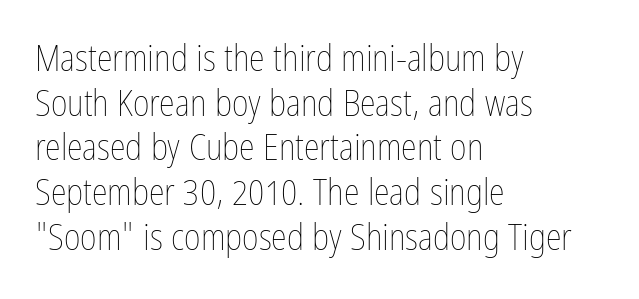
{"italic": "no", "bold": "no", "weight": "thin", "width": "condensed", "stroke_contrast": "low", "x_height": "medium", "monospaced": "no", "underline": "no", "align": "left", "line_spacing_ratio": 1.24, "letter_spacing": "normal", "letter_spacing_em": 0.0, "glyph_px": 36}
